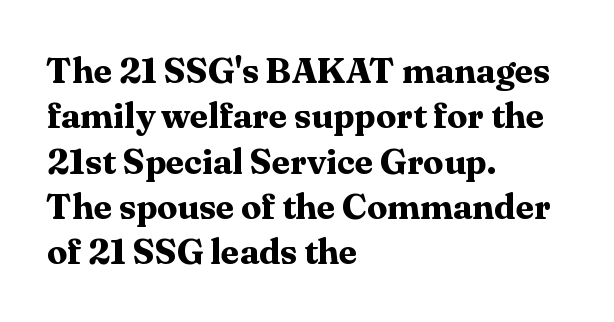
{"serif": "yes", "italic": "no", "bold": "yes", "weight": "bold", "width": "normal", "stroke_contrast": "medium", "x_height": "medium", "monospaced": "no", "underline": "no", "align": "left", "line_spacing": "normal", "line_spacing_ratio": 1.26, "letter_spacing": "normal", "letter_spacing_em": 0.0, "glyph_px": 36}
